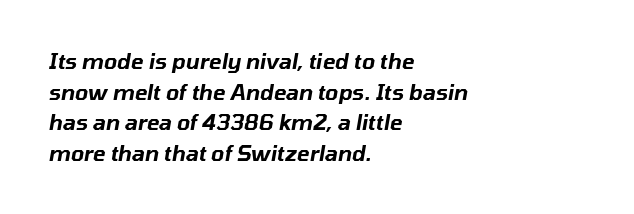
Q: Is the text italic (slanted)? A: Yes, it leans right by about 10 degrees.
Q: Is the text underlined? A: No.
Q: How is the paragraph aligned? A: Left-aligned.
Q: Is the spacing between letters normal or unusually wide? A: Normal.
Q: Is the spacing between lines tight, normal or loose? A: Normal.
